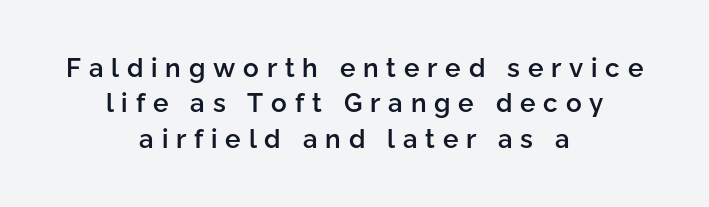
{"italic": "no", "bold": "semi", "underline": "no", "align": "center", "line_spacing": "normal", "line_spacing_ratio": 1.36, "letter_spacing": "wide", "letter_spacing_em": 0.3, "glyph_px": 26}
